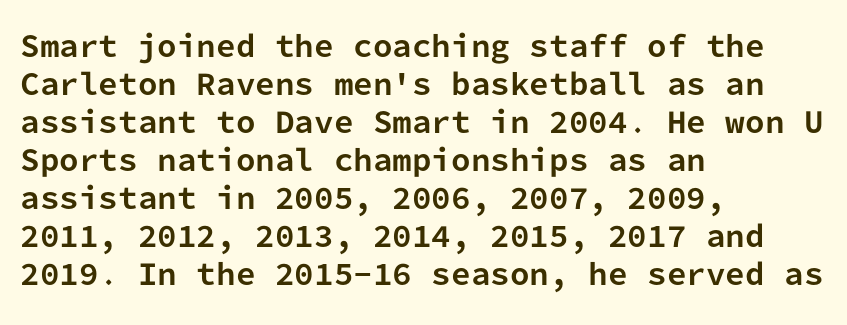
The image shows 28 px bold sans-serif type, upright, monospaced; set left-aligned, normal line spacing (1.36x), normal letter spacing, not underlined; low stroke contrast and a medium x-height.
